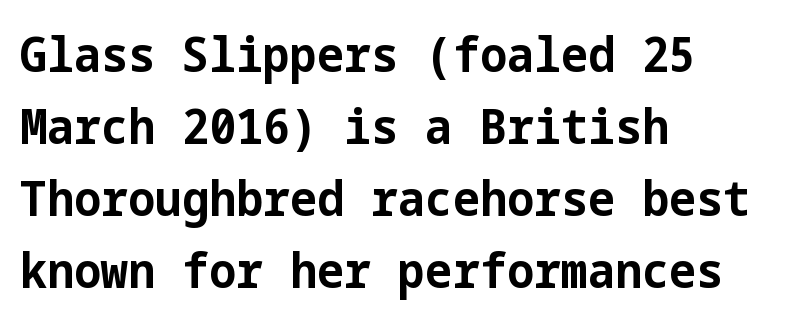
Q: Is the text bold? A: Yes.
Q: Is the text italic (slanted)? A: No, it is upright.
Q: Is the typeface a serif or a sans-serif typeface? A: Sans-serif.
Q: Is the text underlined? A: No.
Q: How is the paragraph aligned? A: Left-aligned.
Q: Is the spacing between letters normal or unusually wide? A: Normal.
Q: Is the spacing between lines tight, normal or loose? A: Normal.
Q: Width (condensed, normal, or wide)? A: Normal.
Q: Stroke contrast? A: Low.
Q: x-height? A: Medium.
